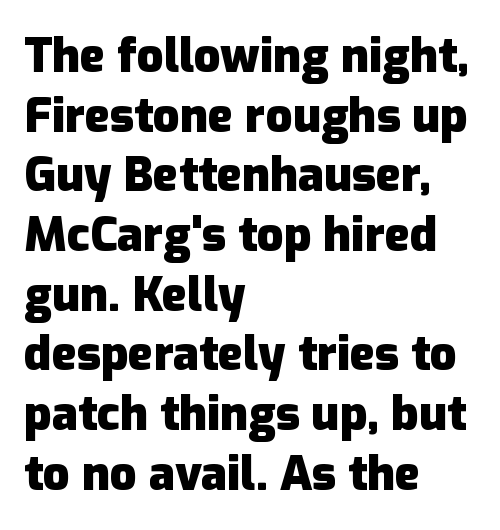
Thick stems and heavy bowls — unmistakably bold. Each letter keeps its own natural width here, so spacing adapts to shape. Successive baselines arrive at the customary interval. Type without underlining. Rendered with straight, roman letterforms. Is this a sans? Yes — the strokes have no serifs.
